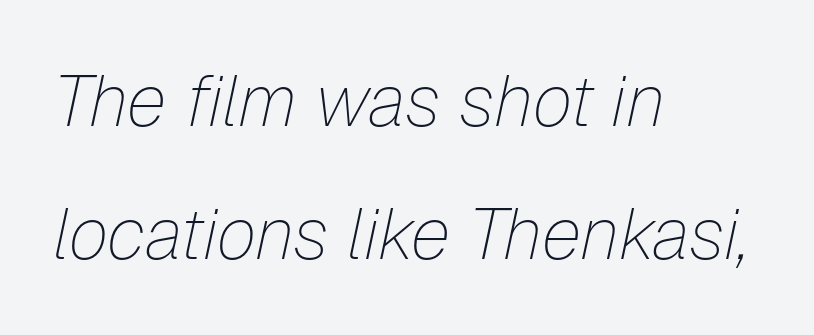
{"italic": "yes", "lean": "right", "slant_degrees": 12, "bold": "no", "weight": "thin", "width": "normal", "stroke_contrast": "low", "x_height": "medium", "monospaced": "no", "underline": "no", "align": "left", "line_spacing_ratio": 1.85, "letter_spacing": "normal", "letter_spacing_em": 0.0, "glyph_px": 72}
